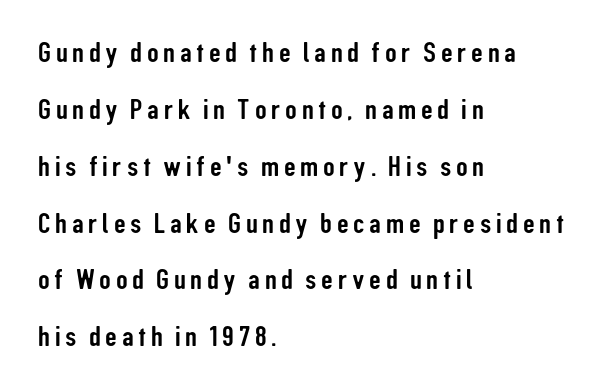
Q: Is the text italic (slanted)? A: No, it is upright.
Q: Is the typeface a serif or a sans-serif typeface? A: Sans-serif.
Q: Is the text underlined? A: No.
Q: How is the paragraph aligned? A: Left-aligned.
Q: Is the spacing between lines tight, normal or loose? A: Loose.
Q: Width (condensed, normal, or wide)? A: Condensed.
Q: Stroke contrast? A: Low.
Q: x-height? A: Medium.
Q: Monospaced? A: No.
